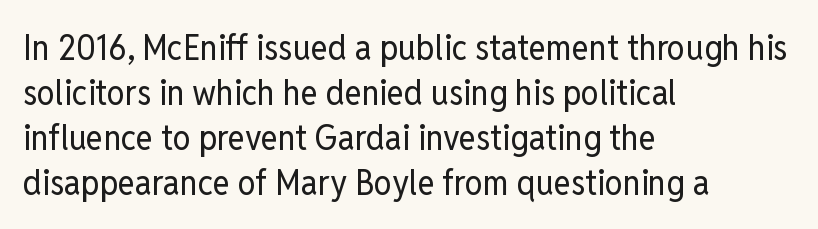
Lines of text with bare space underneath. Examine the stroke ends and you'll find no serifs. The passage shown is typed in a proportional face where columns would drift. Short and long lines alike share a common starting point at left. The letters stand upright; this is a roman face. No letter is thick-stroked: the sample isn't bold.
